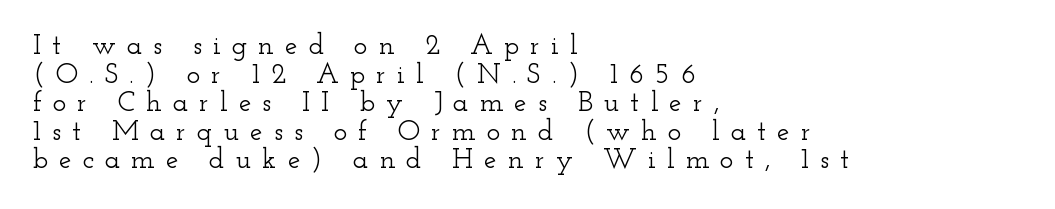
Q: Is the text italic (slanted)? A: No, it is upright.
Q: Is the typeface a serif or a sans-serif typeface? A: Serif.
Q: Is the text underlined? A: No.
Q: How is the paragraph aligned? A: Left-aligned.
Q: Is the spacing between letters normal or unusually wide? A: Unusually wide.
Q: Is the spacing between lines tight, normal or loose? A: Tight.
Q: Width (condensed, normal, or wide)? A: Wide.
Q: Stroke contrast? A: Low.
Q: x-height? A: Small.
Q: Monospaced? A: No.
